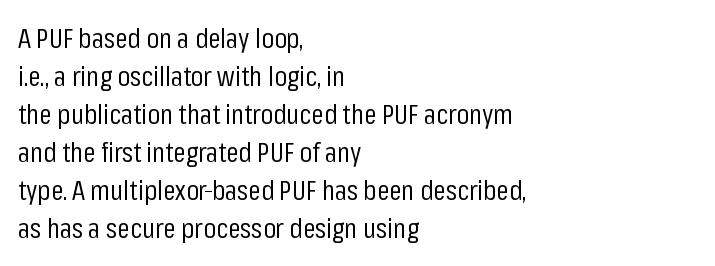
Typeset ragged right — the left edge is the straight one. Spacing verdict: proportional, widths tailored to each character. The typeface has the unassuming heft of standard copy or less. Every character sits straight up, as roman type does.
